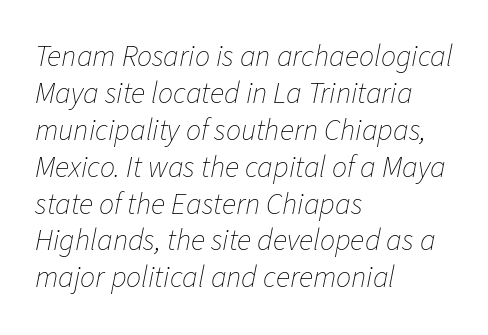
Q: Is the text bold? A: No.
Q: Is the text italic (slanted)? A: Yes, it leans right by about 11 degrees.
Q: Is the text underlined? A: No.
Q: How is the paragraph aligned? A: Left-aligned.
Q: Is the spacing between letters normal or unusually wide? A: Normal.
Q: Width (condensed, normal, or wide)? A: Normal.
Q: Stroke contrast? A: Low.
Q: x-height? A: Medium.
Q: Monospaced? A: No.
